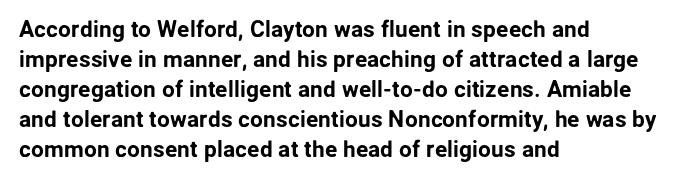
The rendering keeps characters at their native spacing. The string is rendered with underlining switched off. It's the straight-up-and-down kind of type. The paragraph has a hard left edge and a soft right edge. One glance says typical: line gaps are just what's usual.
